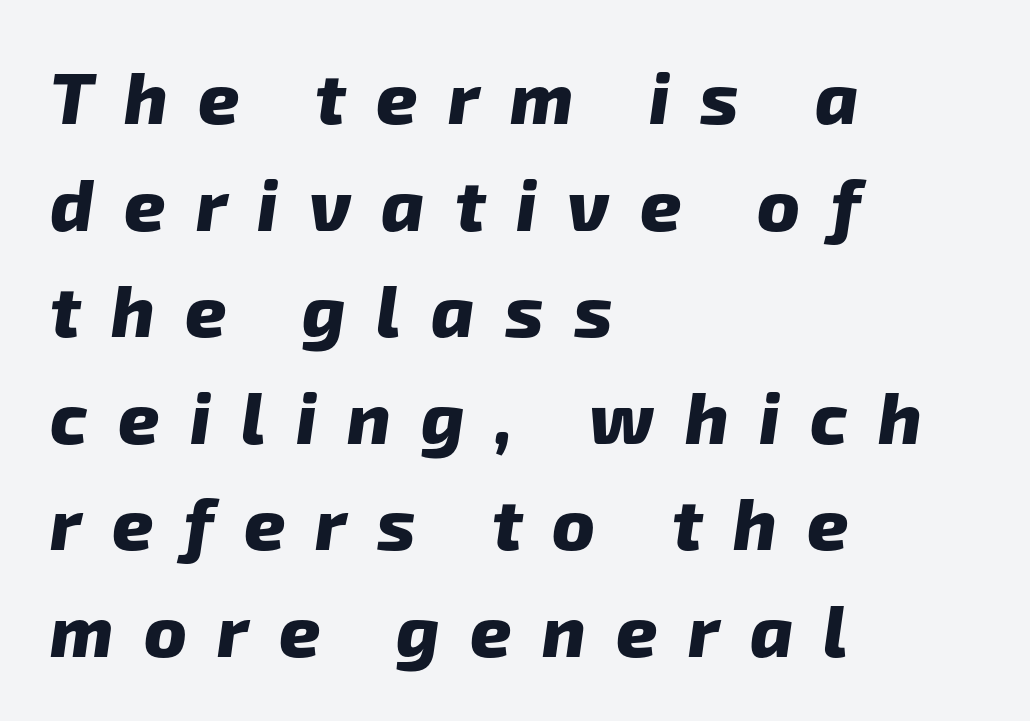
Q: Is the text bold? A: Yes.
Q: Is the typeface a serif or a sans-serif typeface? A: Sans-serif.
Q: Is the text underlined? A: No.
Q: How is the paragraph aligned? A: Left-aligned.
Q: Is the spacing between letters normal or unusually wide? A: Unusually wide.
Q: Is the spacing between lines tight, normal or loose? A: Normal.
Q: Width (condensed, normal, or wide)? A: Normal.
Q: Stroke contrast? A: Low.
Q: x-height? A: Medium.
Q: Monospaced? A: No.
